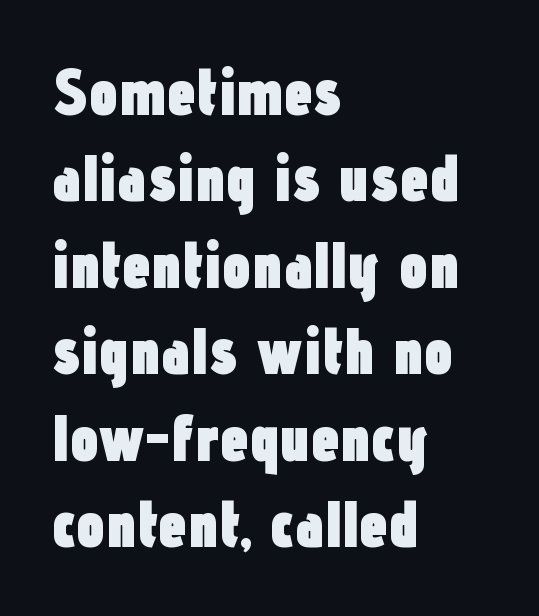
The image shows 65 px heavy, condensed sans-serif type, upright; set left-aligned, normal line spacing (1.33x), normal letter spacing, not underlined; low stroke contrast and a medium x-height.
